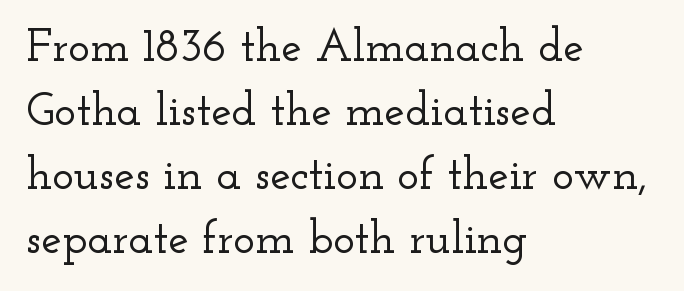
Anything drawn beneath the words? Only blank space. No extra tracking has been applied to these lines. Check where the strokes stop: tiny serifs finish them off. Teacher's note: observe the even left margin — that is flush-left alignment. This is roman type, the default non-slanted kind.
